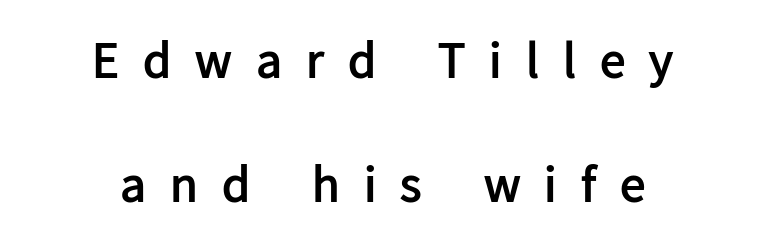
The image shows 51 px semibold sans-serif type, upright; set centered, loose line spacing (2.44x), unusually wide letter spacing (+0.47 em), not underlined; low stroke contrast and a medium x-height.
